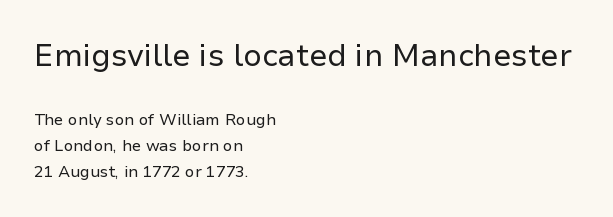
Beneath every word, the page is bare. Visually the block forms a straight wall on the left and a jagged coastline on the right. Looks like regular typesetting: each glyph gets only the width it needs. This block has exactly the height ordinary leading produces. The passage shown is typeset with a sans-serif family.
